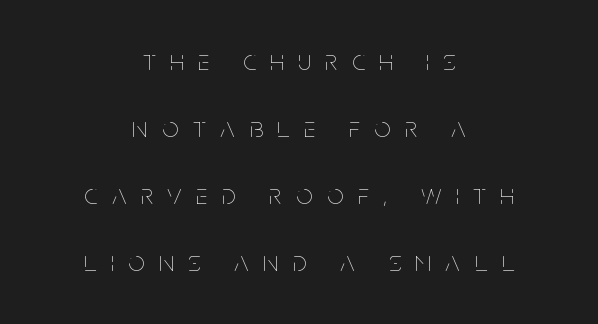
The image shows 29 px thin, condensed type, upright; set centered, loose line spacing (2.31x), unusually wide letter spacing (+0.5 em), not underlined; low stroke contrast and a large x-height.
